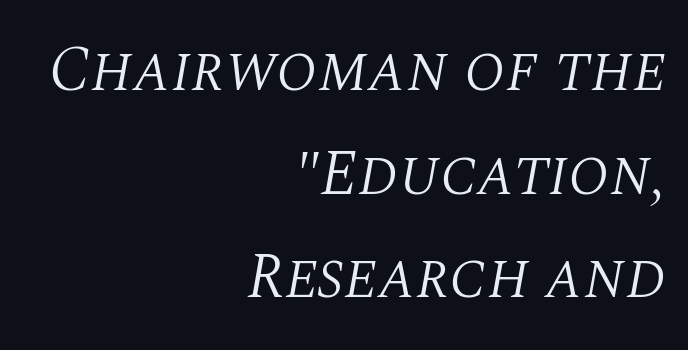
The image shows 64 px light serif type, italic (leaning right); set right-aligned, normal line spacing (1.62x), normal letter spacing, not underlined; medium stroke contrast and a large x-height.
